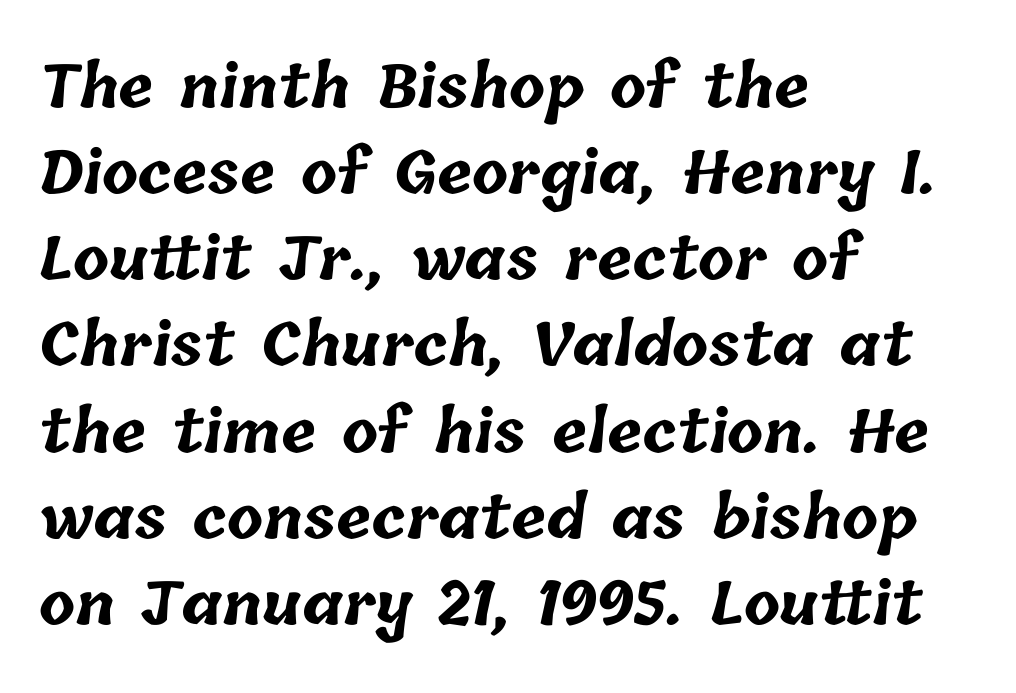
The lines in this sample share a left origin and differ only in where they stop. You could not count columns in this text — the font is proportionally spaced. Letters rest on an invisible, unmarked baseline. The leading is moderate, giving the passage an even texture. Heavy-handed strokes throughout: this text is bold.
